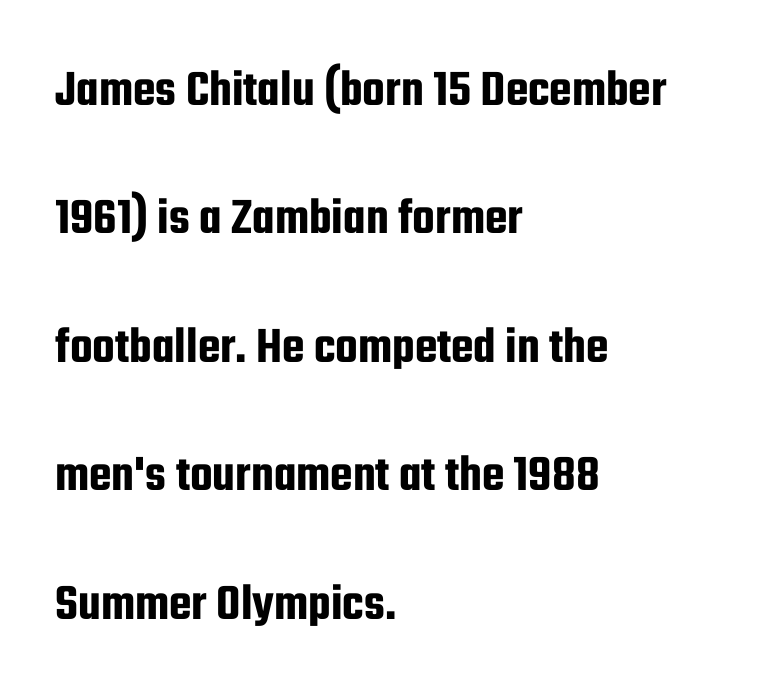
The image shows 52 px condensed sans-serif type, upright; set left-aligned, loose line spacing (2.47x), normal letter spacing, not underlined; low stroke contrast and a medium x-height.
